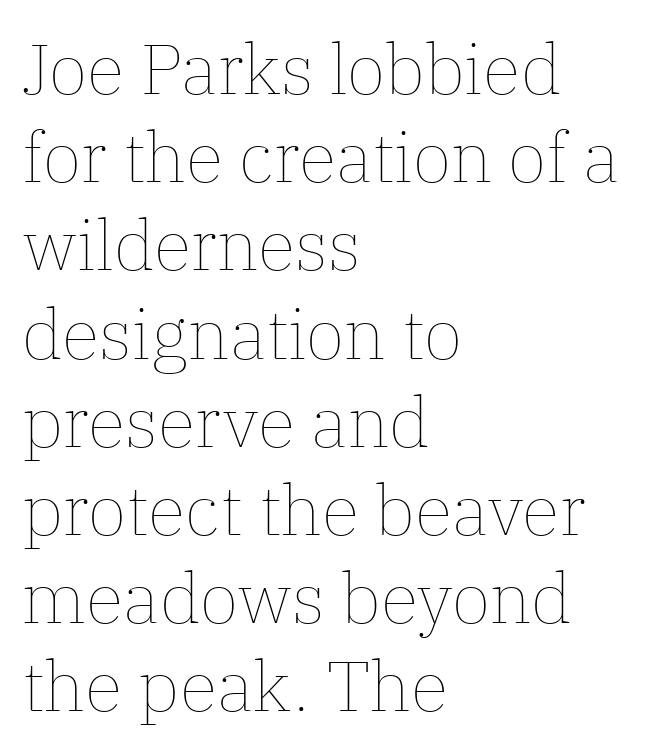
The image shows 70 px thin type, upright; set left-aligned, normal line spacing (1.26x), normal letter spacing, not underlined; low stroke contrast and a medium x-height.
